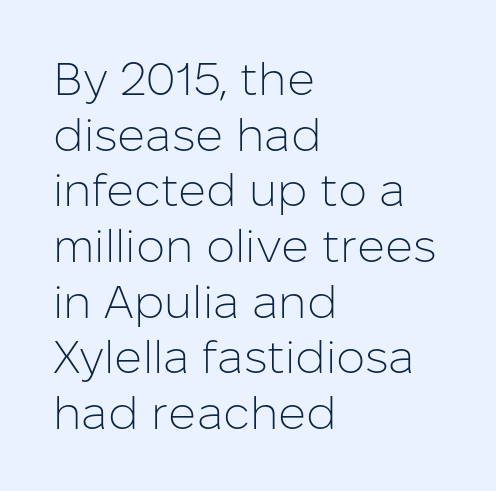
{"serif": "no", "italic": "no", "bold": "no", "weight": "light", "width": "normal", "stroke_contrast": "low", "x_height": "medium", "monospaced": "no", "underline": "no", "align": "left", "line_spacing_ratio": 1.21, "letter_spacing": "normal", "letter_spacing_em": 0.0, "glyph_px": 46}
